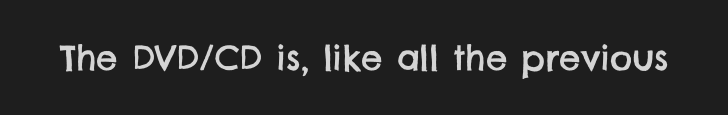
Q: Is the typeface a serif or a sans-serif typeface? A: Sans-serif.
Q: Is the text underlined? A: No.
Q: Is the spacing between letters normal or unusually wide? A: Normal.
Q: Width (condensed, normal, or wide)? A: Normal.
Q: Stroke contrast? A: Low.
Q: x-height? A: Large.
Q: Monospaced? A: No.
